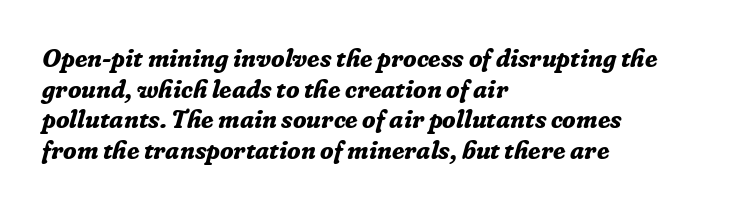
If you drew a line through each stem, it would be angled. Check under the words: just untouched page. Reading down the block, your eye returns to a fixed left position each line. Short note: letters normally spaced.
